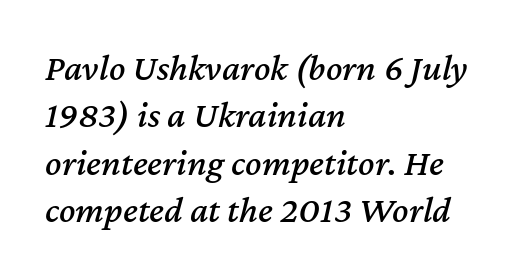
There's an unmistakable incline to the writing here. Honestly, the row spacing looks completely unremarkable. Leftover space on each line is placed entirely after the last word. Letter spacing: default.
